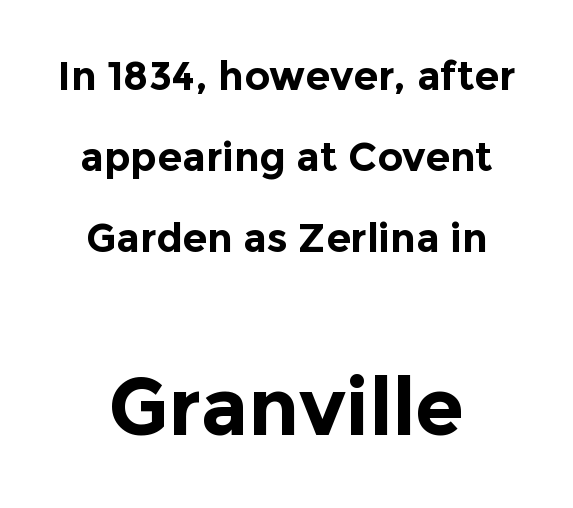
{"serif": "no", "italic": "no", "bold": "yes", "weight": "bold", "width": "normal", "x_height": "medium", "monospaced": "no", "underline": "no", "line_spacing": "loose", "line_spacing_ratio": 2.02, "letter_spacing": "normal", "letter_spacing_em": 0.0, "larger_block": "second", "size_ratio": 2.0, "glyph_px": 80}
